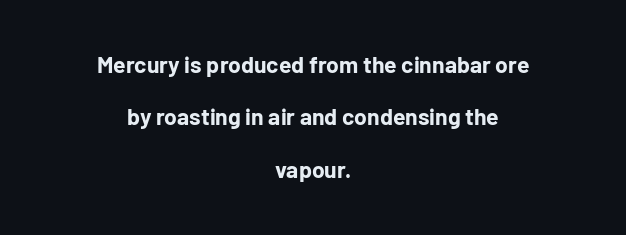
Q: Is the text bold? A: Yes.
Q: Is the text italic (slanted)? A: No, it is upright.
Q: Is the text underlined? A: No.
Q: How is the paragraph aligned? A: Centered.
Q: Is the spacing between letters normal or unusually wide? A: Normal.
Q: Is the spacing between lines tight, normal or loose? A: Loose.
